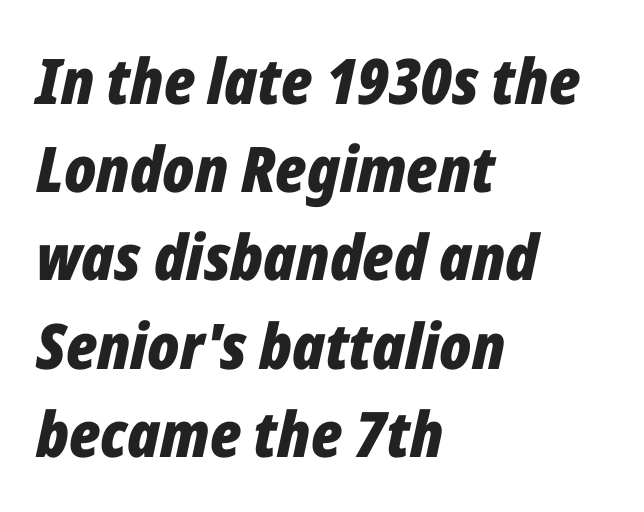
The image shows 63 px bold, condensed type, italic (leaning right); set left-aligned, normal line spacing (1.4x), normal letter spacing, not underlined; low stroke contrast and a medium x-height.
